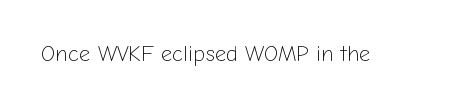
The image shows 22 px text type, upright; set normal letter spacing, not underlined.
